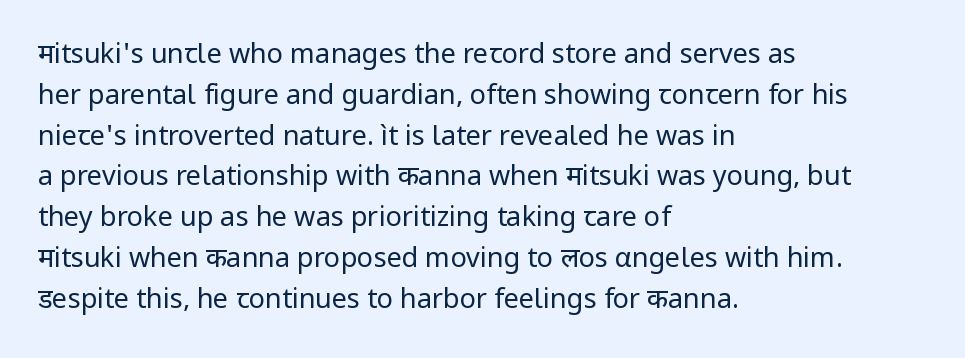
The passage shown stacks its lines at a standard gap. Plain, unruled lines of type. Summary of weight: not heavy and not bold. The rendering keeps characters at their native spacing. Notice how the stems are strictly vertical — no italics here.
